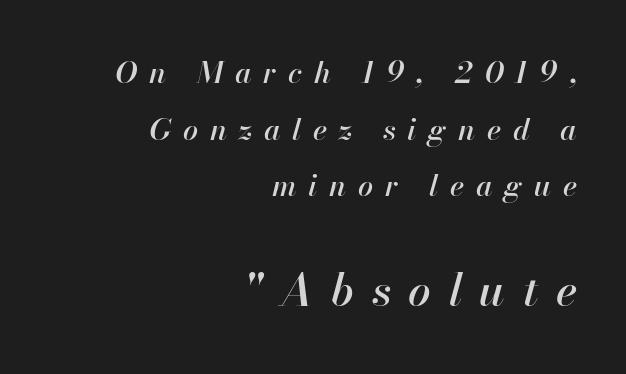
{"italic": "yes", "lean": "right", "slant_degrees": 13, "width": "normal", "stroke_contrast": "high", "x_height": "small", "monospaced": "no", "underline": "no", "align": "right", "line_spacing_ratio": 1.89, "letter_spacing": "wide", "letter_spacing_em": 0.39, "larger_block": "second", "size_ratio": 1.5, "glyph_px": 45}
